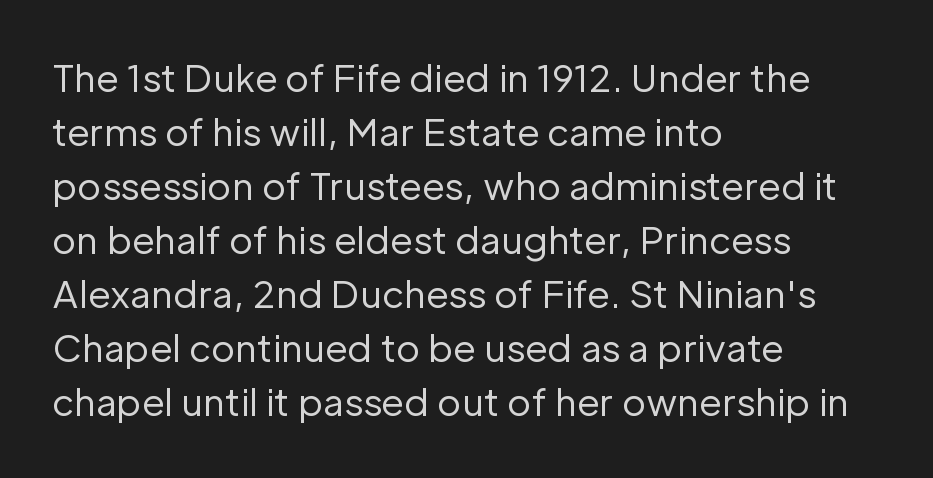
{"serif": "no", "italic": "no", "bold": "no", "weight": "regular", "width": "normal", "stroke_contrast": "low", "x_height": "medium", "monospaced": "no", "underline": "no", "align": "left", "line_spacing": "normal", "line_spacing_ratio": 1.46, "letter_spacing": "normal", "letter_spacing_em": 0.0, "glyph_px": 37}
